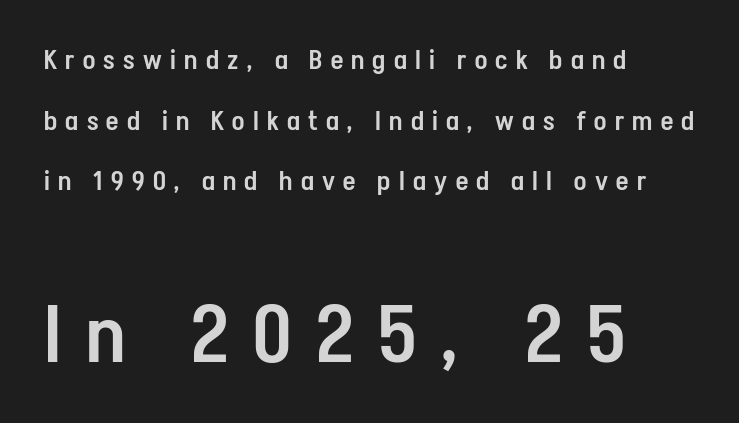
The image shows 80 px semibold, condensed sans-serif type, upright; set left-aligned, loose line spacing (2.25x), unusually wide letter spacing (+0.31 em), not underlined; the second (bottom) block is 2.96x larger; low stroke contrast and a medium x-height.
